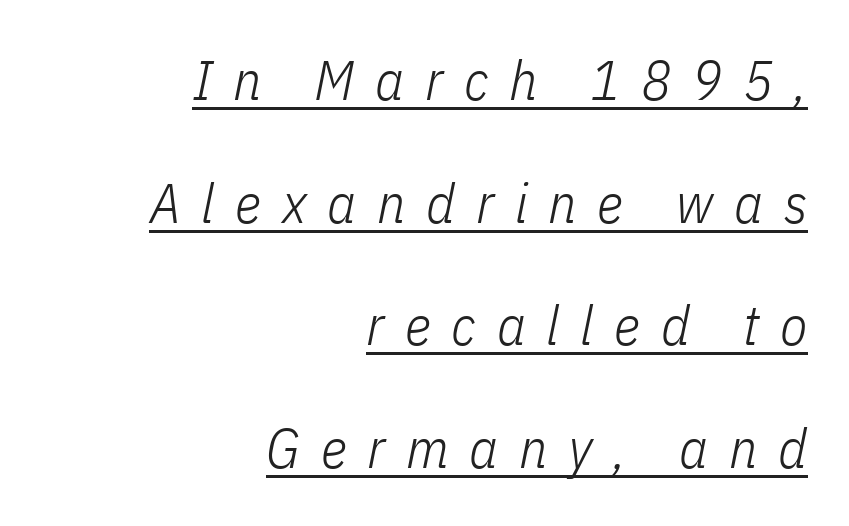
{"italic": "yes", "lean": "right", "slant_degrees": 11, "bold": "no", "weight": "light", "width": "condensed", "stroke_contrast": "low", "x_height": "medium", "monospaced": "no", "underline": "yes", "align": "right", "line_spacing": "loose", "line_spacing_ratio": 2.19, "letter_spacing": "wide", "letter_spacing_em": 0.37, "glyph_px": 56}
